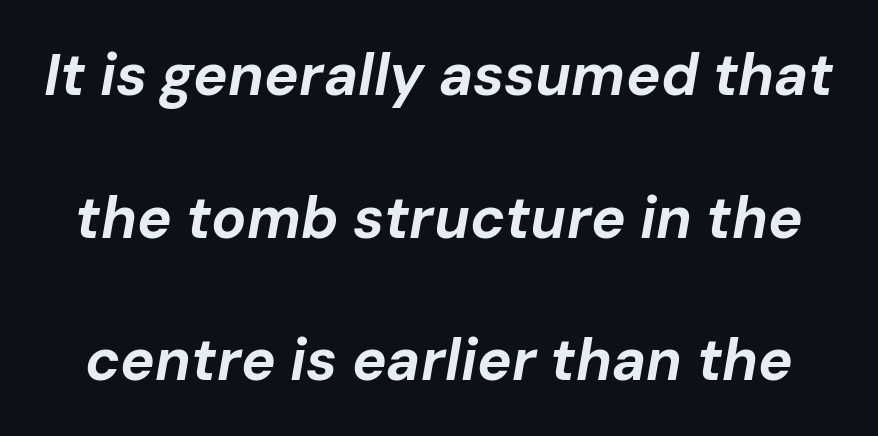
The image shows 58 px bold type, italic (leaning right); set loose line spacing (2.46x), normal letter spacing, not underlined; low stroke contrast and a medium x-height.
